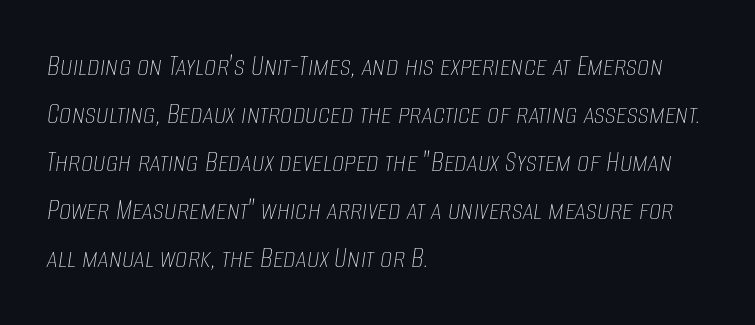
These lines stack with their left ends in a neat column. Reading down the column, the eye jumps a familiar distance to each next line. Is this a heavy cut? Hardly; it is regular or lighter. A typesetter would call this proportional, since set widths differ per character.
